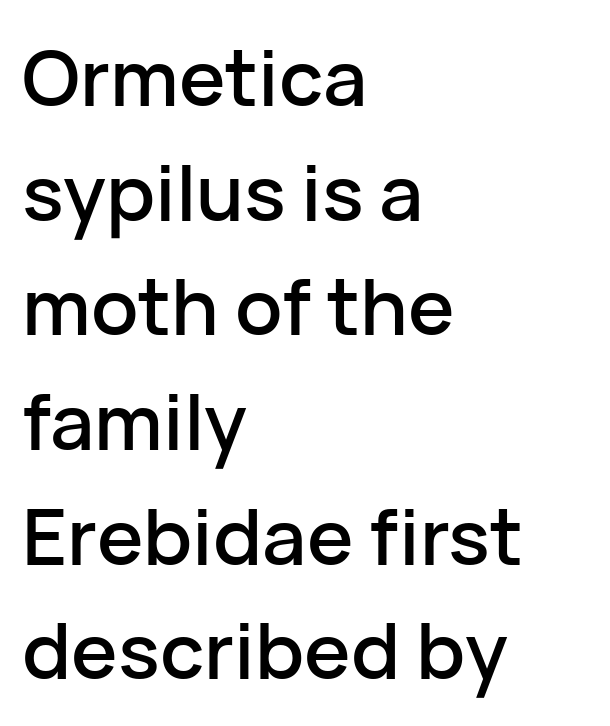
Q: Is the text italic (slanted)? A: No, it is upright.
Q: Is the typeface a serif or a sans-serif typeface? A: Sans-serif.
Q: Is the text underlined? A: No.
Q: How is the paragraph aligned? A: Left-aligned.
Q: Is the spacing between letters normal or unusually wide? A: Normal.
Q: Is the spacing between lines tight, normal or loose? A: Normal.
Q: Width (condensed, normal, or wide)? A: Normal.
Q: Stroke contrast? A: Low.
Q: x-height? A: Medium.
Q: Monospaced? A: No.
